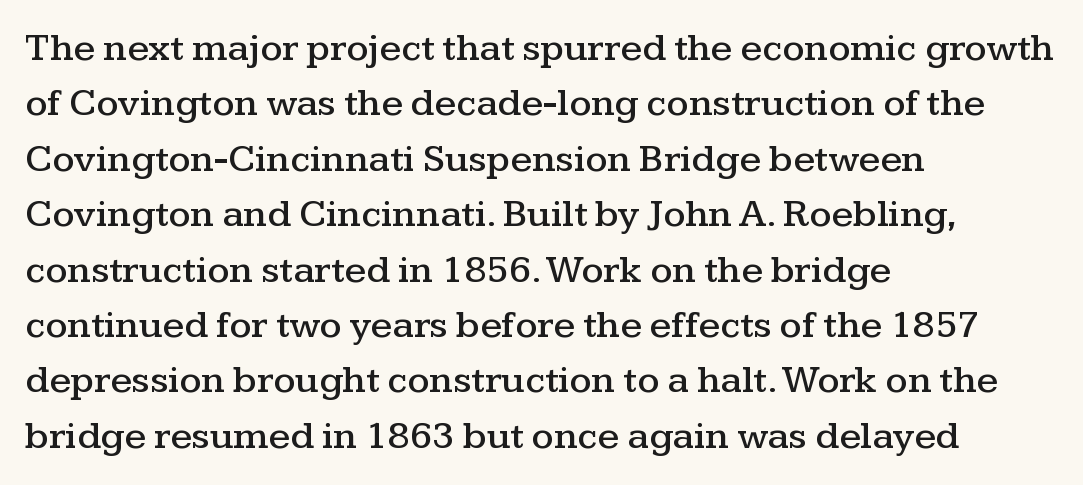
The image shows 39 px wide serif type, upright; set left-aligned, normal line spacing (1.42x), normal letter spacing, not underlined; medium stroke contrast and a medium x-height.
